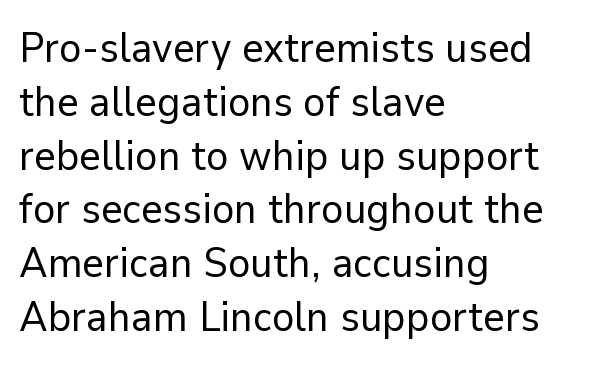
The image shows 42 px regular-weight sans-serif type, upright; set left-aligned, normal line spacing (1.28x), normal letter spacing, not underlined; low stroke contrast and a medium x-height.
